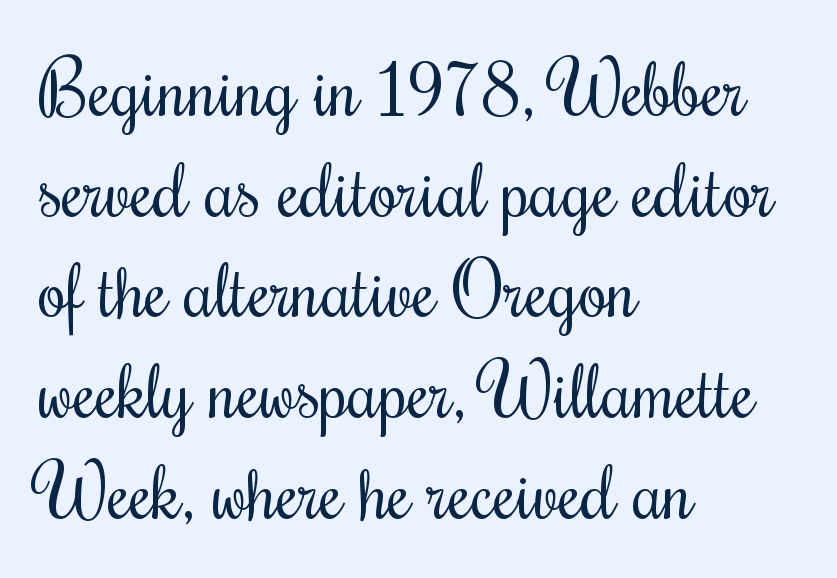
Q: Is the text bold? A: No.
Q: Is the text italic (slanted)? A: Yes.
Q: Is the typeface a serif or a sans-serif typeface? A: Serif.
Q: Is the text underlined? A: No.
Q: How is the paragraph aligned? A: Left-aligned.
Q: Is the spacing between letters normal or unusually wide? A: Normal.
Q: Is the spacing between lines tight, normal or loose? A: Normal.
Q: Width (condensed, normal, or wide)? A: Condensed.
Q: Stroke contrast? A: Medium.
Q: x-height? A: Small.
Q: Monospaced? A: No.
